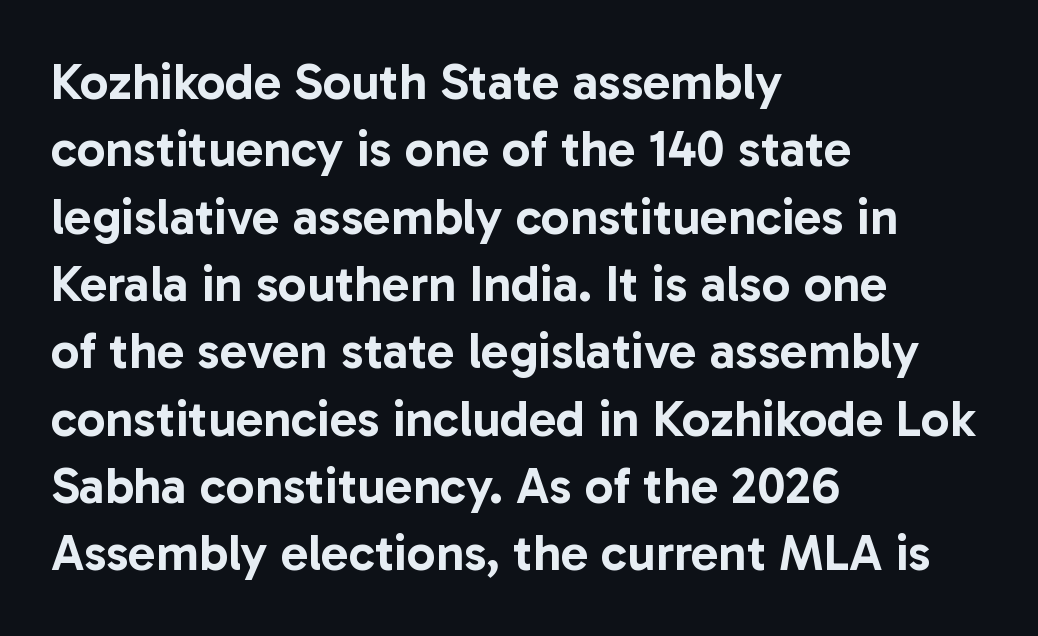
{"serif": "no", "italic": "no", "width": "normal", "stroke_contrast": "low", "x_height": "medium", "monospaced": "no", "underline": "no", "align": "left", "line_spacing": "normal", "line_spacing_ratio": 1.32, "letter_spacing": "normal", "letter_spacing_em": 0.0, "glyph_px": 51}
